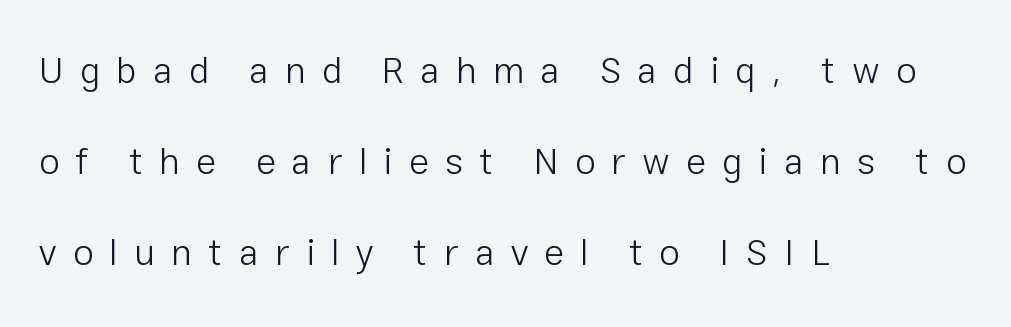
Q: Is the text bold? A: No.
Q: Is the text italic (slanted)? A: No, it is upright.
Q: Is the typeface a serif or a sans-serif typeface? A: Sans-serif.
Q: Is the text underlined? A: No.
Q: How is the paragraph aligned? A: Left-aligned.
Q: Is the spacing between letters normal or unusually wide? A: Unusually wide.
Q: Is the spacing between lines tight, normal or loose? A: Loose.
Q: Width (condensed, normal, or wide)? A: Normal.
Q: Stroke contrast? A: Low.
Q: x-height? A: Medium.
Q: Monospaced? A: No.
